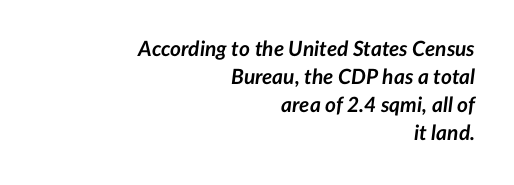
{"italic": "yes", "lean": "right", "slant_degrees": 7, "bold": "yes", "underline": "no", "align": "right", "line_spacing": "normal", "line_spacing_ratio": 1.34, "letter_spacing": "normal", "letter_spacing_em": 0.0, "glyph_px": 21}
